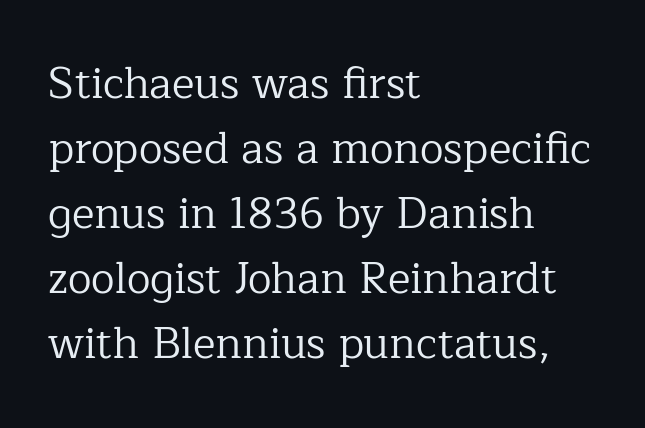
Q: Is the text bold? A: No.
Q: Is the text italic (slanted)? A: No, it is upright.
Q: Is the typeface a serif or a sans-serif typeface? A: Serif.
Q: Is the text underlined? A: No.
Q: How is the paragraph aligned? A: Left-aligned.
Q: Is the spacing between letters normal or unusually wide? A: Normal.
Q: Is the spacing between lines tight, normal or loose? A: Normal.
Q: Width (condensed, normal, or wide)? A: Normal.
Q: Stroke contrast? A: Low.
Q: x-height? A: Medium.
Q: Monospaced? A: No.
